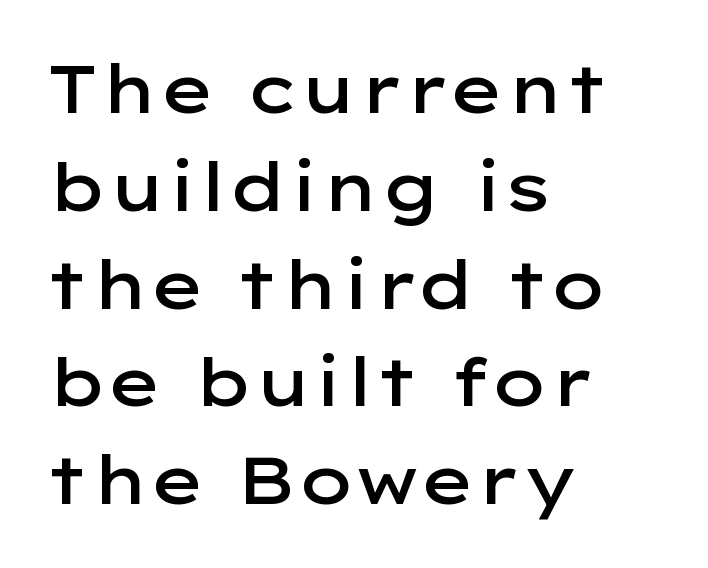
The image shows 67 px semibold, wide sans-serif type, upright; set left-aligned, normal line spacing (1.46x), normal letter spacing, not underlined; low stroke contrast and a medium x-height.
